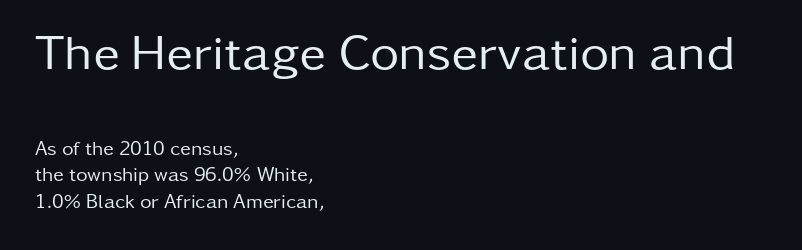
You could not count columns in this text — the font is proportionally spaced. Bigger letters appear in the top chunk; the bottom chunk is reduced. Letters rest on an invisible, unmarked baseline. Letters have the restrained weight of plain body copy at most. The type family on display is of the sans-serif kind.
